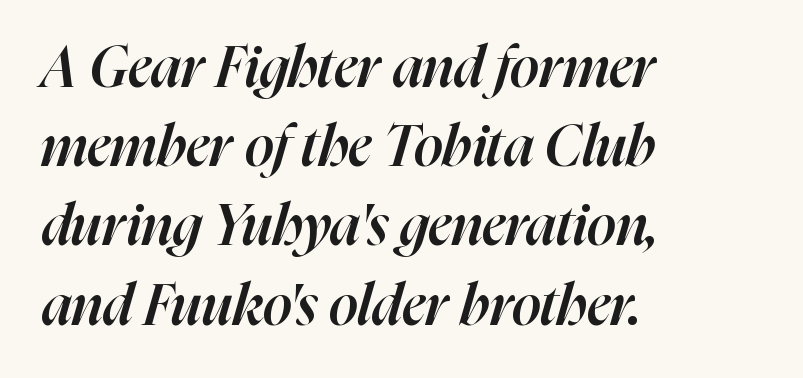
Q: Is the text bold? A: Semi-bold.
Q: Is the text italic (slanted)? A: Yes, it leans right by about 16 degrees.
Q: Is the text underlined? A: No.
Q: How is the paragraph aligned? A: Left-aligned.
Q: Is the spacing between letters normal or unusually wide? A: Normal.
Q: Is the spacing between lines tight, normal or loose? A: Normal.
Q: Width (condensed, normal, or wide)? A: Normal.
Q: Stroke contrast? A: High.
Q: x-height? A: Medium.
Q: Monospaced? A: No.
